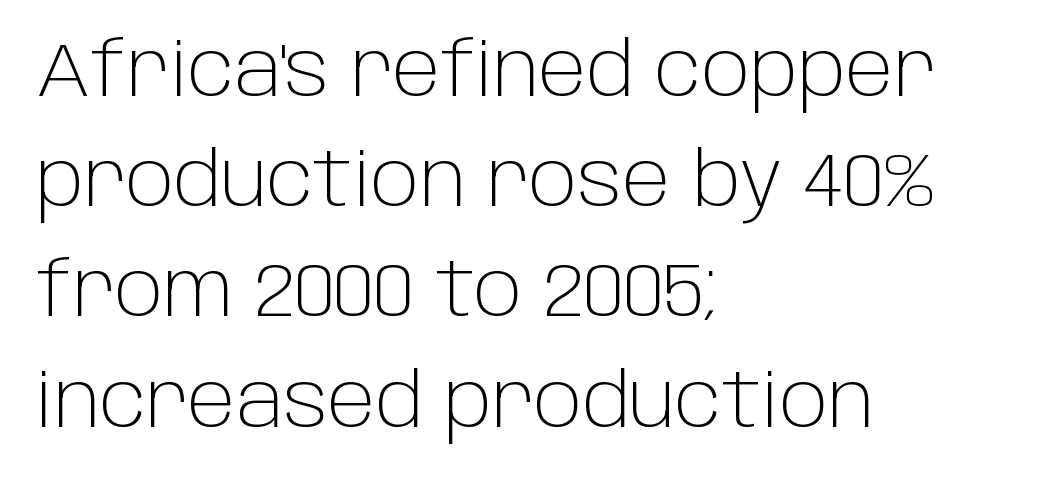
Q: Is the text bold? A: No.
Q: Is the text italic (slanted)? A: No, it is upright.
Q: Is the typeface a serif or a sans-serif typeface? A: Sans-serif.
Q: Is the text underlined? A: No.
Q: How is the paragraph aligned? A: Left-aligned.
Q: Is the spacing between letters normal or unusually wide? A: Normal.
Q: Is the spacing between lines tight, normal or loose? A: Normal.
Q: Width (condensed, normal, or wide)? A: Normal.
Q: Stroke contrast? A: Low.
Q: x-height? A: Large.
Q: Monospaced? A: No.
